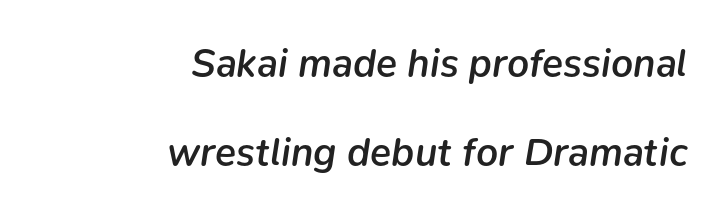
The image shows 39 px semibold type, italic (leaning right); set right-aligned, loose line spacing (2.29x), normal letter spacing, not underlined; low stroke contrast and a medium x-height.
